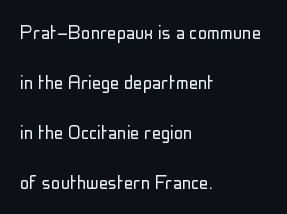
The image shows 23 px text type, upright; set left-aligned, loose line spacing (2.17x), normal letter spacing, not underlined.
